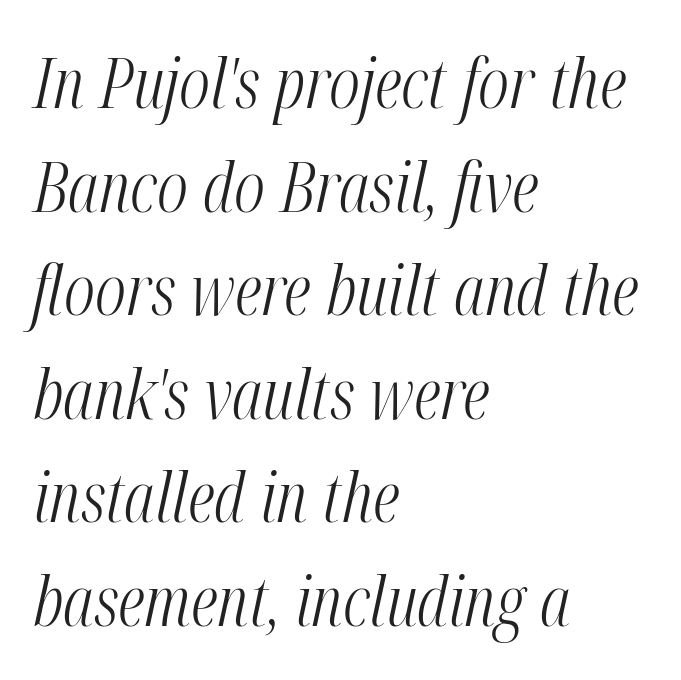
Q: Is the text bold? A: No.
Q: Is the text italic (slanted)? A: Yes, it leans right by about 12 degrees.
Q: Is the text underlined? A: No.
Q: How is the paragraph aligned? A: Left-aligned.
Q: Is the spacing between letters normal or unusually wide? A: Normal.
Q: Is the spacing between lines tight, normal or loose? A: Normal.
Q: Width (condensed, normal, or wide)? A: Condensed.
Q: Stroke contrast? A: Medium.
Q: x-height? A: Medium.
Q: Monospaced? A: No.
